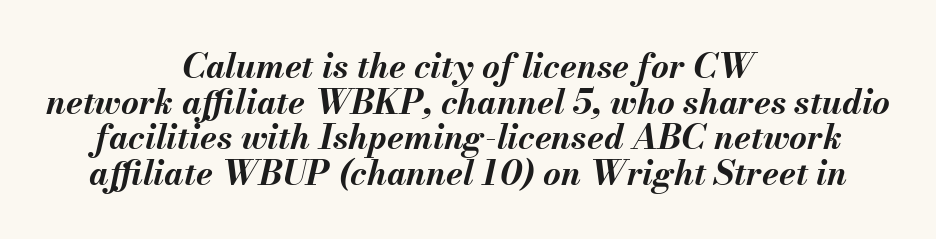
Q: Is the text bold? A: Yes.
Q: Is the text italic (slanted)? A: Yes, it leans right by about 13 degrees.
Q: Is the text underlined? A: No.
Q: How is the paragraph aligned? A: Centered.
Q: Is the spacing between letters normal or unusually wide? A: Normal.
Q: Is the spacing between lines tight, normal or loose? A: Tight.
Q: Width (condensed, normal, or wide)? A: Normal.
Q: Stroke contrast? A: Medium.
Q: x-height? A: Small.
Q: Monospaced? A: No.
